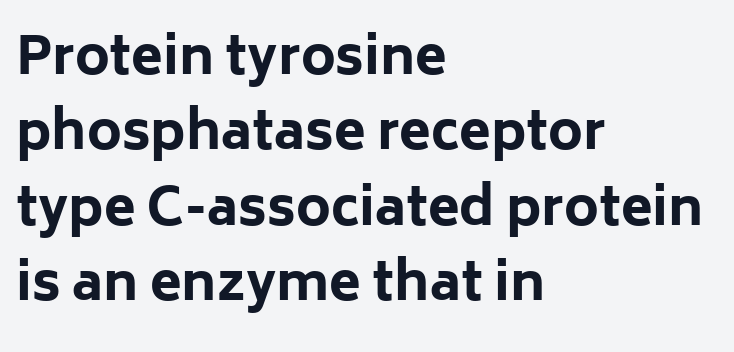
The lines are quadded left. Varying glyph widths throughout — classic text-font behaviour. Is the letter spacing exaggerated? No — it looks like the ordinary default. Notice how the stems are strictly vertical — no italics here.
